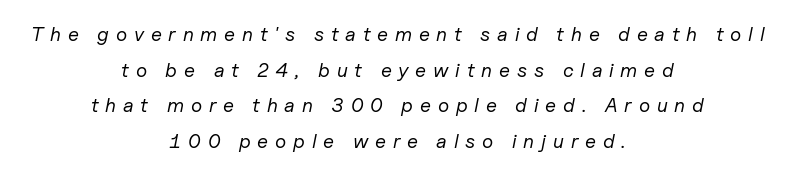
The passage is arranged like a title page — every line centered. Lines of text with bare space underneath. The horizontal fit of the characters is loose and conspicuously gappy. When letters slant like this, we call the style italic.
